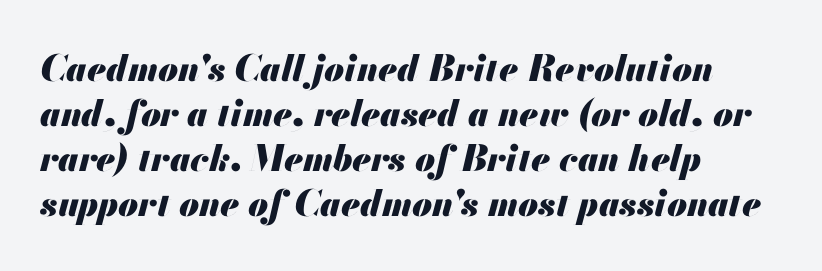
The image shows 36 px heavy type, italic (leaning right); set left-aligned, normal line spacing (1.25x), normal letter spacing, not underlined; medium stroke contrast and a small x-height.
